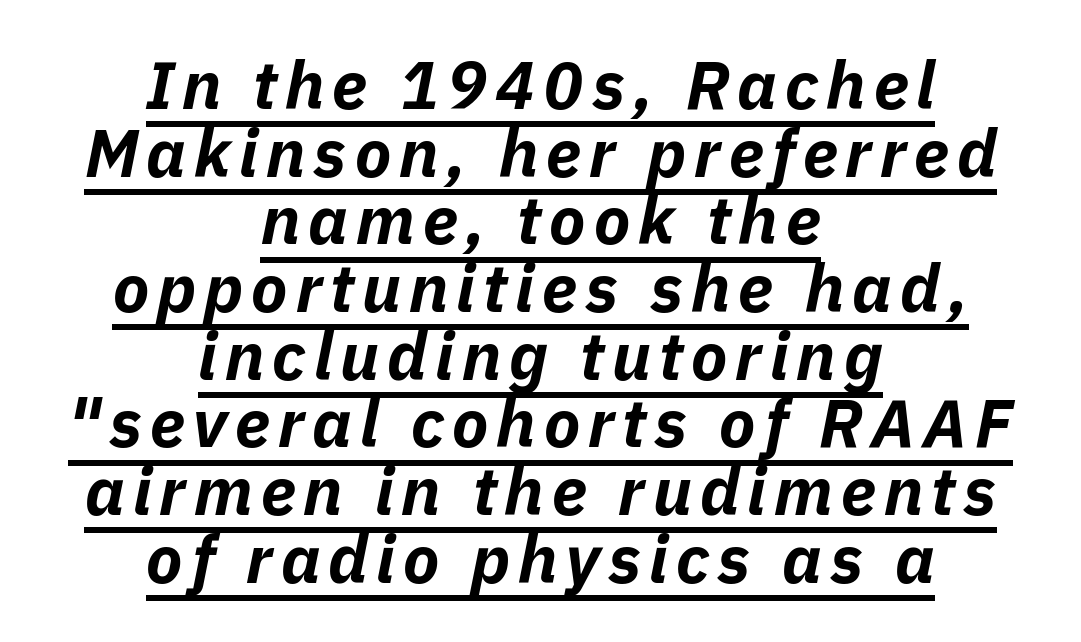
The image shows 67 px bold type, italic (leaning right); set centered, tight line spacing (1.01x), underlined; low stroke contrast and a medium x-height.
